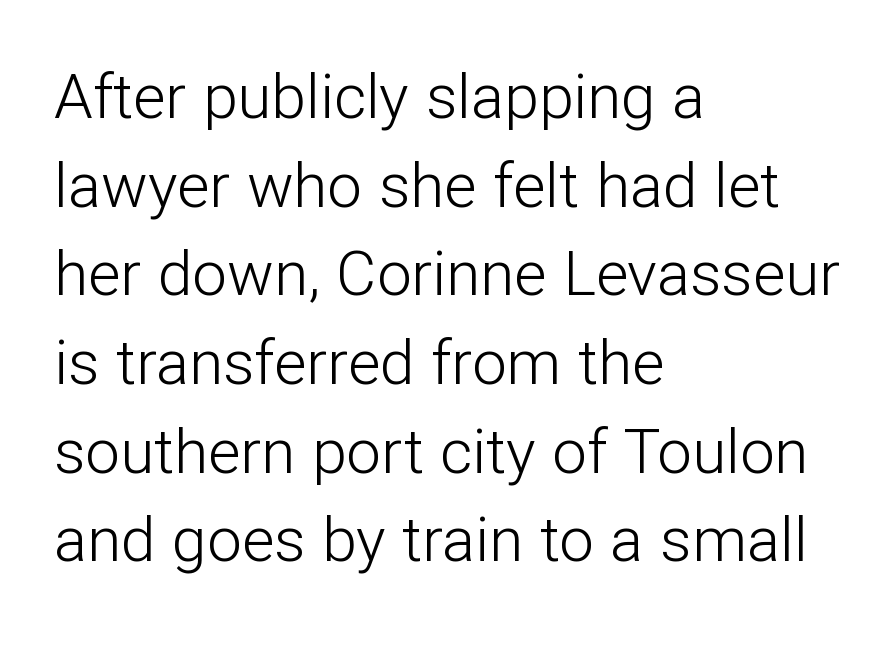
{"serif": "no", "italic": "no", "bold": "no", "weight": "light", "width": "normal", "stroke_contrast": "low", "x_height": "medium", "monospaced": "no", "underline": "no", "align": "left", "line_spacing": "normal", "line_spacing_ratio": 1.43, "letter_spacing": "normal", "letter_spacing_em": 0.0, "glyph_px": 62}
